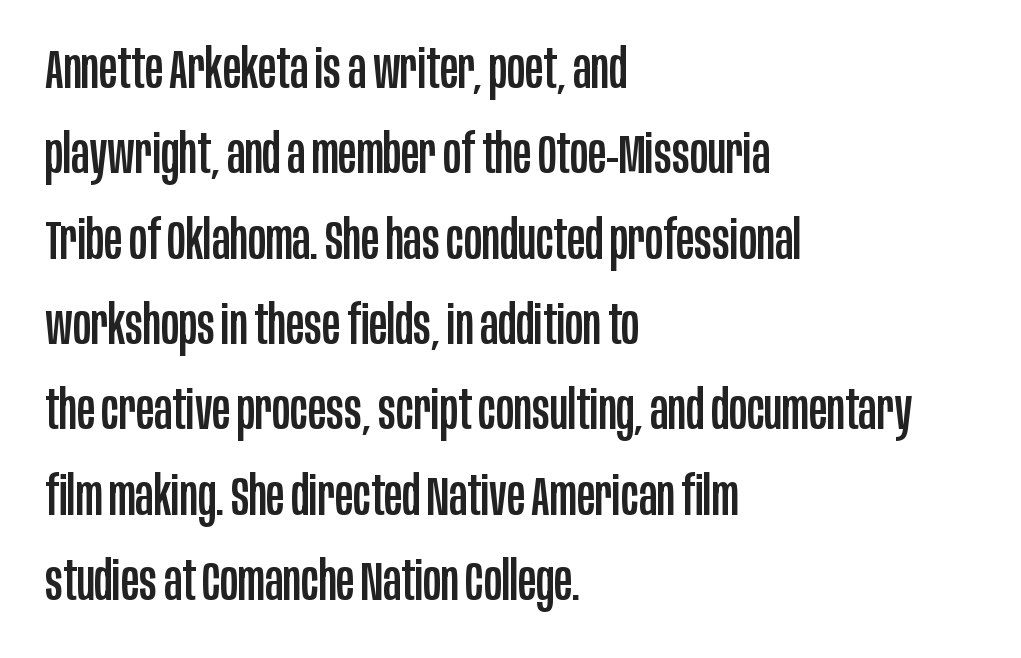
Q: Is the text italic (slanted)? A: No, it is upright.
Q: Is the typeface a serif or a sans-serif typeface? A: Sans-serif.
Q: Is the text underlined? A: No.
Q: How is the paragraph aligned? A: Left-aligned.
Q: Is the spacing between letters normal or unusually wide? A: Normal.
Q: Is the spacing between lines tight, normal or loose? A: Normal.
Q: Width (condensed, normal, or wide)? A: Condensed.
Q: Stroke contrast? A: Low.
Q: x-height? A: Large.
Q: Monospaced? A: No.
